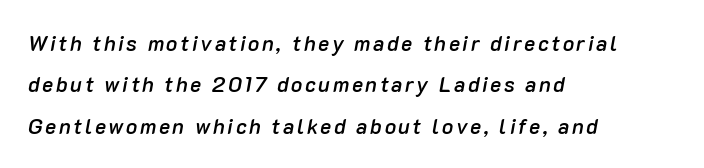
The image shows 21 px text type, italic (leaning right); set left-aligned, loose line spacing (1.97x), not underlined.
